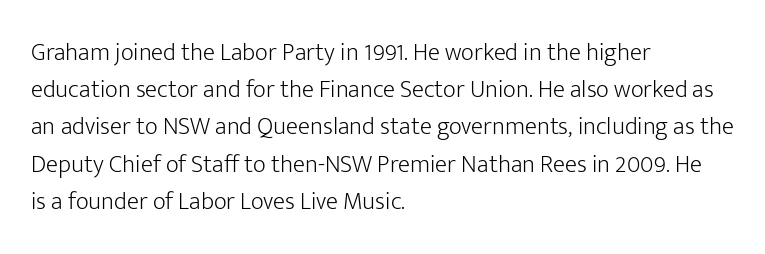
{"italic": "no", "bold": "no", "underline": "no", "align": "left", "line_spacing": "normal", "line_spacing_ratio": 1.49, "letter_spacing": "normal", "letter_spacing_em": 0.0, "glyph_px": 25}
